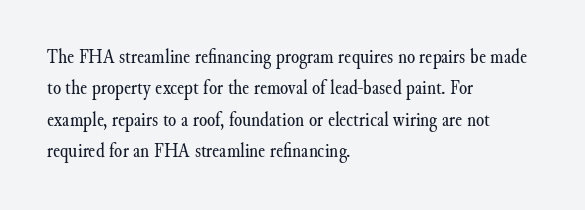
{"italic": "no", "bold": "no", "underline": "no", "align": "left", "line_spacing": "normal", "line_spacing_ratio": 1.49, "letter_spacing": "normal", "letter_spacing_em": 0.0, "glyph_px": 21}
